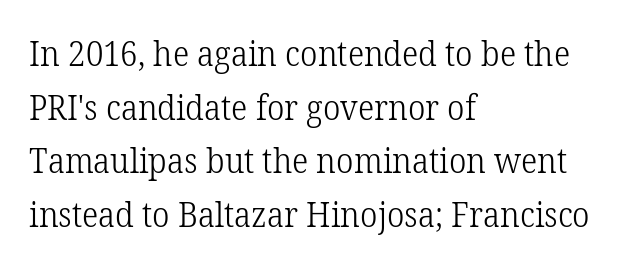
Leading matches the norm, producing a regular column. The face used here is proportionally spaced, like ordinary book or web type. You can tell it's not italic because the verticals are truly vertical. Plain, unruled lines of type. Caption: face not bold, strokes unweighted. You can tell from the footed stems that serif type was used.
